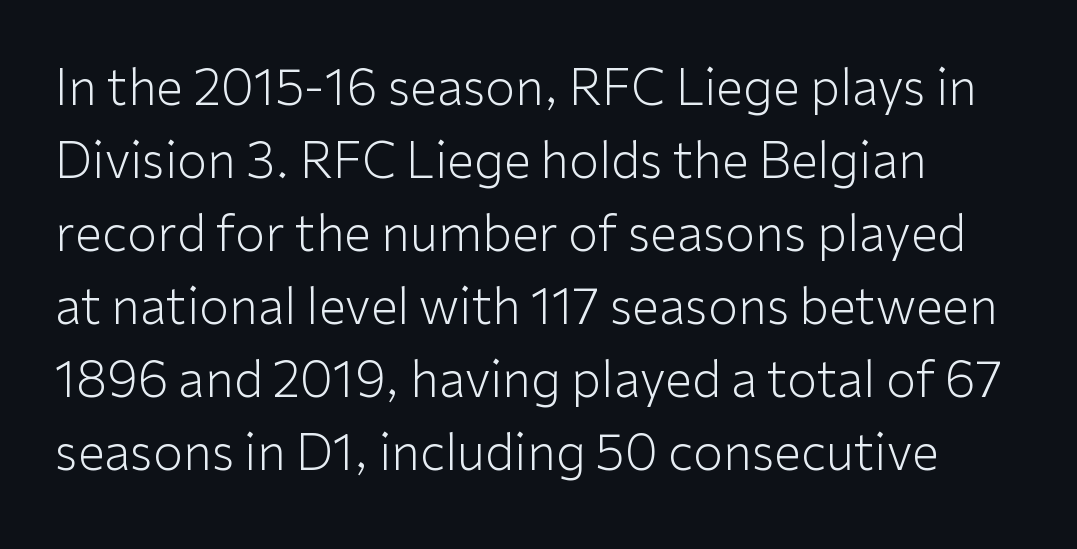
{"serif": "no", "italic": "no", "bold": "no", "weight": "light", "width": "normal", "stroke_contrast": "low", "x_height": "medium", "monospaced": "no", "underline": "no", "line_spacing": "normal", "line_spacing_ratio": 1.49, "letter_spacing": "normal", "letter_spacing_em": 0.0, "glyph_px": 49}
